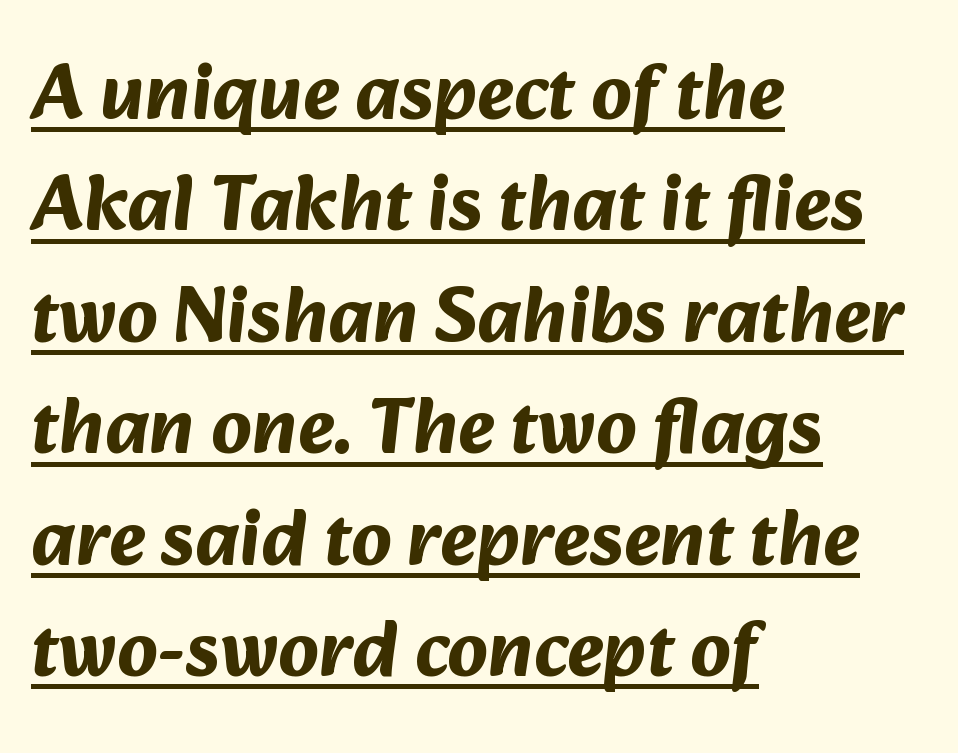
The designer left line spacing at the default. A continuous stroke trails under the words, as in a hyperlink. Tracking value appears to be zero — textbook default spacing. Unlike a traditional serif, this face leaves its strokes unadorned. The glyphs have the mass of a bold cut.
